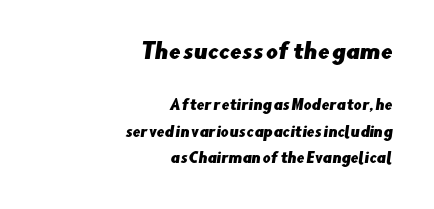
{"underline": "no", "align": "right", "line_spacing_ratio": 1.89, "letter_spacing": "normal", "letter_spacing_em": 0.0, "larger_block": "first", "size_ratio": 1.5, "glyph_px": 21}
